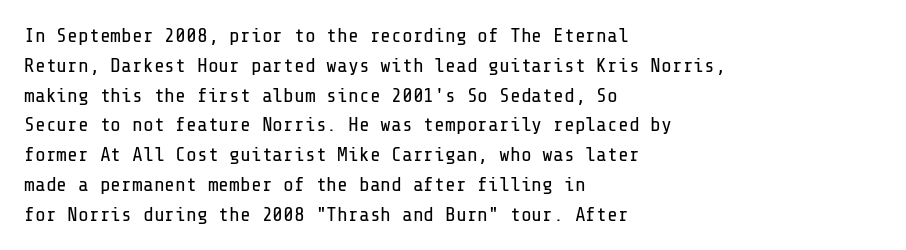
Q: Is the text bold? A: No.
Q: Is the text italic (slanted)? A: No, it is upright.
Q: Is the text underlined? A: No.
Q: How is the paragraph aligned? A: Left-aligned.
Q: Is the spacing between letters normal or unusually wide? A: Normal.
Q: Is the spacing between lines tight, normal or loose? A: Normal.
